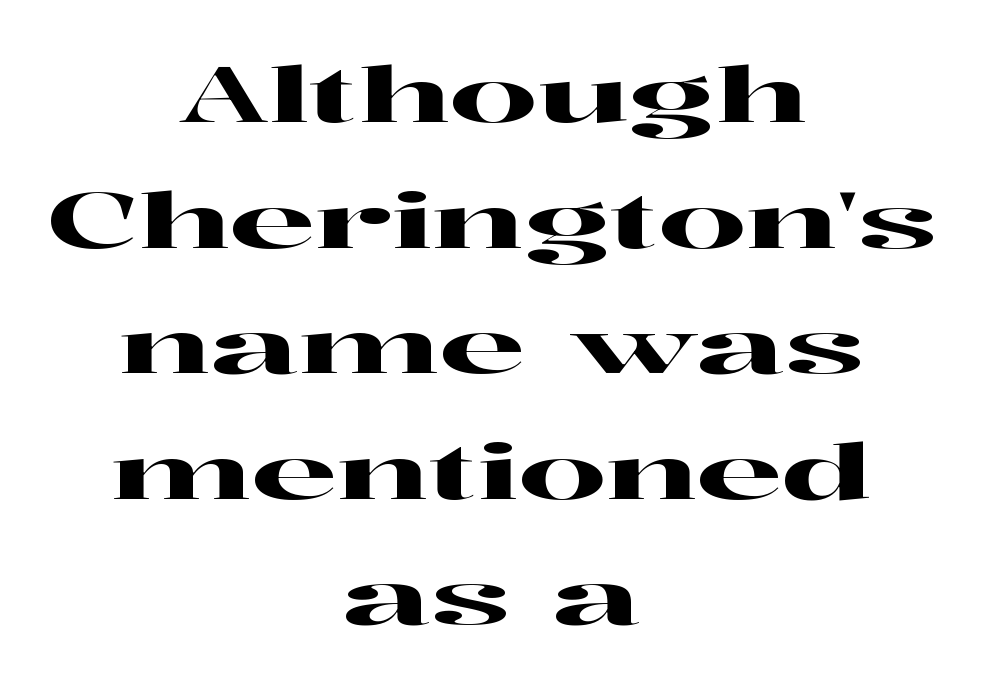
{"serif": "yes", "italic": "no", "width": "wide", "stroke_contrast": "high", "x_height": "medium", "monospaced": "no", "underline": "no", "align": "center", "line_spacing": "normal", "line_spacing_ratio": 1.63, "letter_spacing": "normal", "letter_spacing_em": 0.0, "glyph_px": 77}
